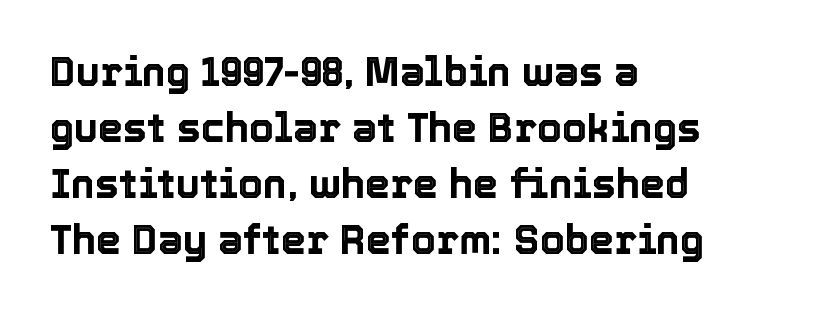
The image shows 40 px text type, upright; set left-aligned, normal line spacing (1.4x), normal letter spacing, not underlined; a medium x-height.
